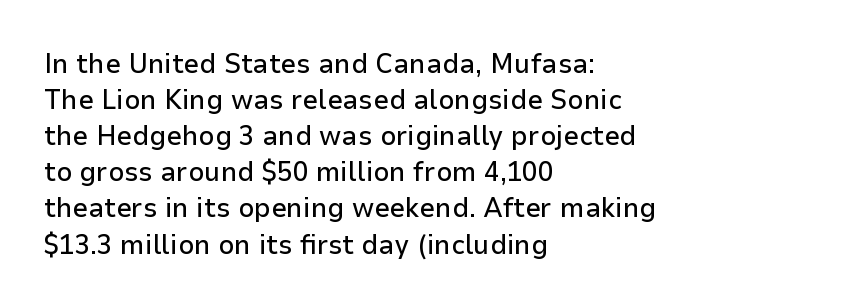
{"serif": "no", "italic": "no", "width": "normal", "stroke_contrast": "low", "x_height": "medium", "monospaced": "no", "underline": "no", "align": "left", "line_spacing": "normal", "line_spacing_ratio": 1.29, "letter_spacing": "normal", "letter_spacing_em": 0.0, "glyph_px": 28}
